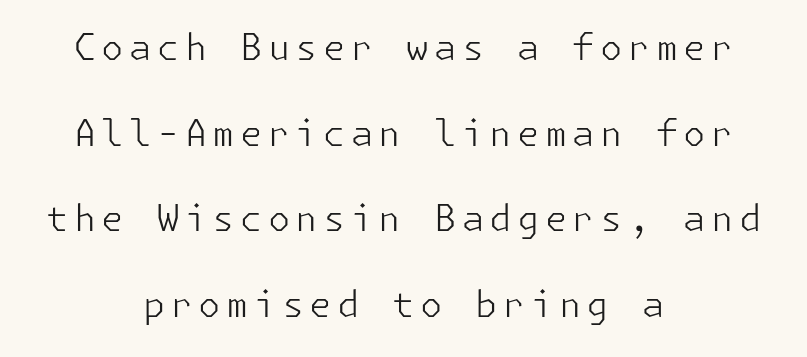
Q: Is the text bold? A: No.
Q: Is the text italic (slanted)? A: No, it is upright.
Q: Is the typeface a serif or a sans-serif typeface? A: Sans-serif.
Q: Is the text underlined? A: No.
Q: How is the paragraph aligned? A: Centered.
Q: Is the spacing between lines tight, normal or loose? A: Loose.
Q: Width (condensed, normal, or wide)? A: Normal.
Q: Stroke contrast? A: Low.
Q: x-height? A: Medium.
